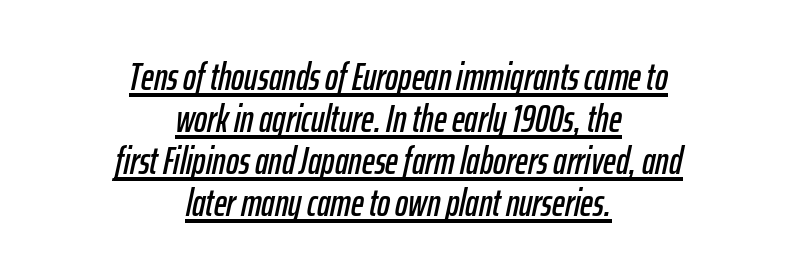
Is the letter spacing exaggerated? No — it looks like the ordinary default. Is there much room between lines? No — they nearly touch. This is oblique type, the kind used for emphasis or titles. Is the block centered? Yes — each line is placed symmetrically about the middle. The face used here is proportionally spaced, like ordinary book or web type.
